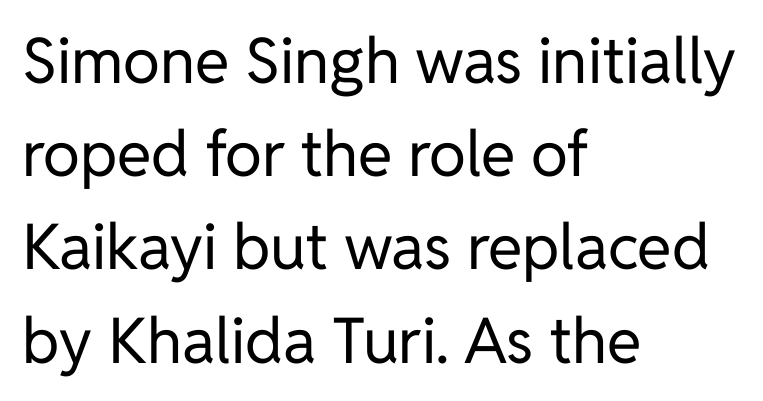
Q: Is the text bold? A: No.
Q: Is the text italic (slanted)? A: No, it is upright.
Q: Is the typeface a serif or a sans-serif typeface? A: Sans-serif.
Q: Is the text underlined? A: No.
Q: How is the paragraph aligned? A: Left-aligned.
Q: Is the spacing between letters normal or unusually wide? A: Normal.
Q: Is the spacing between lines tight, normal or loose? A: Normal.
Q: Width (condensed, normal, or wide)? A: Normal.
Q: Stroke contrast? A: Low.
Q: x-height? A: Medium.
Q: Monospaced? A: No.
